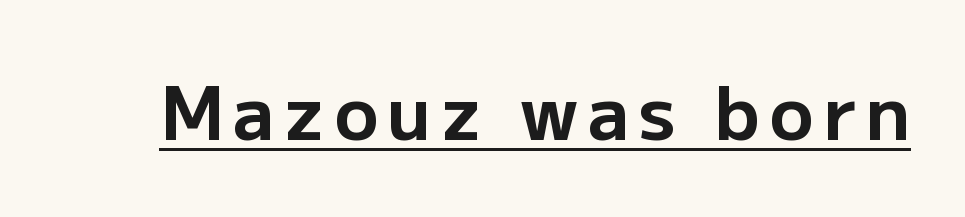
{"serif": "no", "italic": "no", "bold": "yes", "weight": "bold", "width": "normal", "stroke_contrast": "low", "x_height": "medium", "monospaced": "no", "underline": "yes", "glyph_px": 73}
